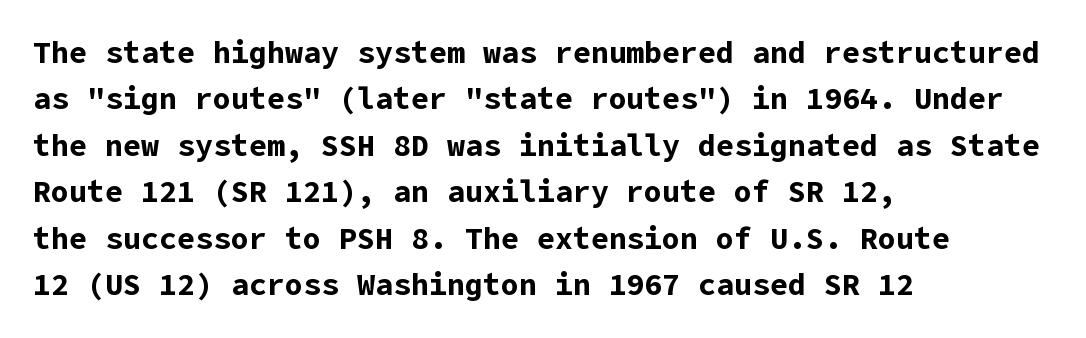
{"serif": "no", "italic": "no", "bold": "yes", "weight": "bold", "width": "normal", "stroke_contrast": "low", "x_height": "medium", "underline": "no", "align": "left", "line_spacing": "normal", "line_spacing_ratio": 1.55, "letter_spacing": "normal", "letter_spacing_em": 0.0, "glyph_px": 30}
